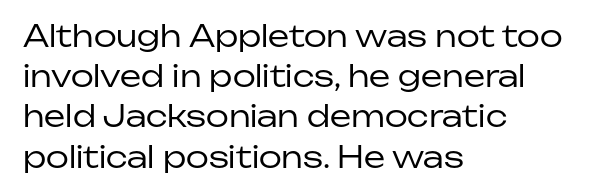
{"serif": "no", "italic": "no", "bold": "no", "weight": "regular", "width": "normal", "stroke_contrast": "low", "x_height": "medium", "monospaced": "no", "underline": "no", "align": "left", "line_spacing": "normal", "line_spacing_ratio": 1.34, "letter_spacing": "normal", "letter_spacing_em": 0.0, "glyph_px": 30}
